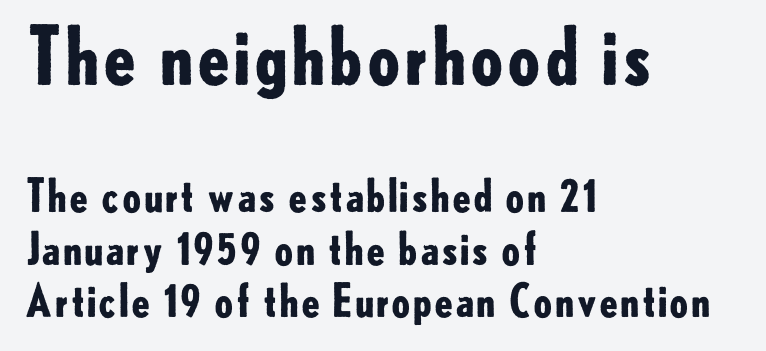
Looks like regular typesetting: each glyph gets only the width it needs. Lines of text with bare space underneath. Whoever set this made the first block the dominant, larger element. The text block is weighted toward the left margin, trailing off unevenly rightward. Bold? Absolutely — the strokes are thick and heavy. Notice how the stems are strictly vertical — no italics here.
